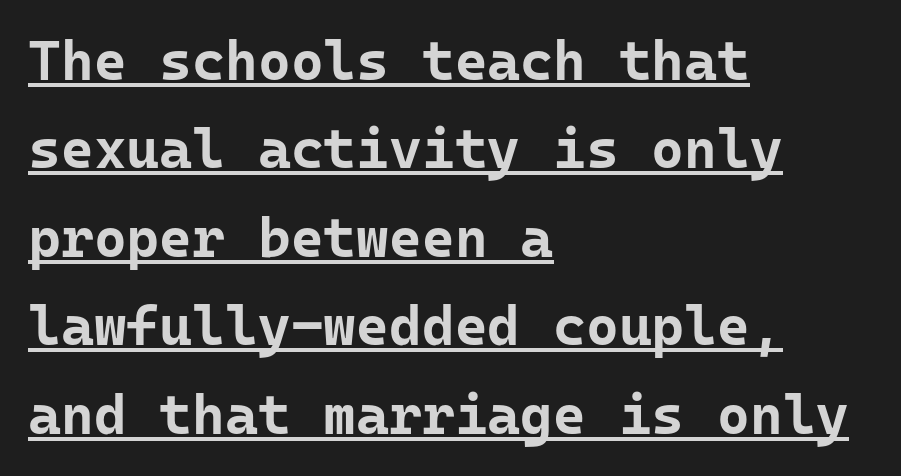
Q: Is the text bold? A: Yes.
Q: Is the text italic (slanted)? A: No, it is upright.
Q: Is the typeface a serif or a sans-serif typeface? A: Sans-serif.
Q: Is the text underlined? A: Yes.
Q: How is the paragraph aligned? A: Left-aligned.
Q: Is the spacing between letters normal or unusually wide? A: Normal.
Q: Is the spacing between lines tight, normal or loose? A: Normal.
Q: Width (condensed, normal, or wide)? A: Normal.
Q: Stroke contrast? A: Low.
Q: x-height? A: Medium.
